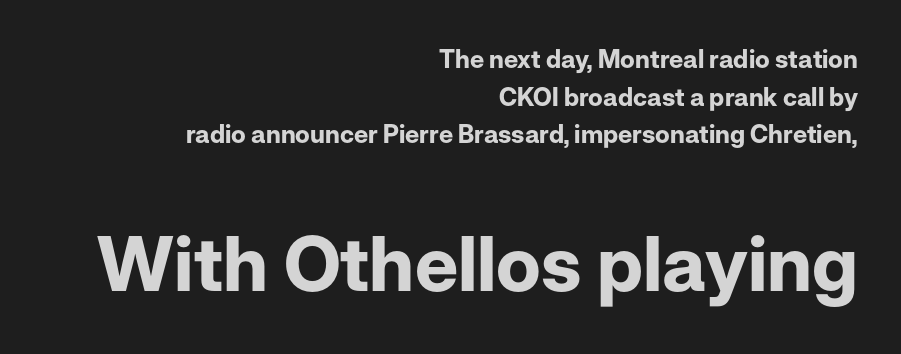
The image shows 76 px bold sans-serif type, upright; set right-aligned, normal line spacing (1.51x), normal letter spacing, not underlined; the second (bottom) block is 3.04x larger; low stroke contrast and a medium x-height.
